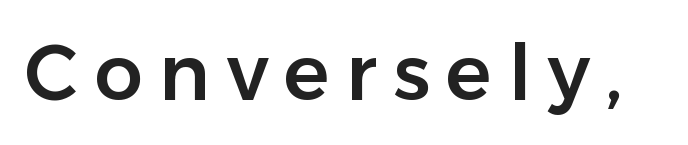
A sans-serif font was chosen for this passage. Vertical strokes here are truly vertical. Substantial extra tracking has been applied to these lines. Check the space under the baseline: it is left empty. Think of a printed novel: that variable character pitch is what you see here.
